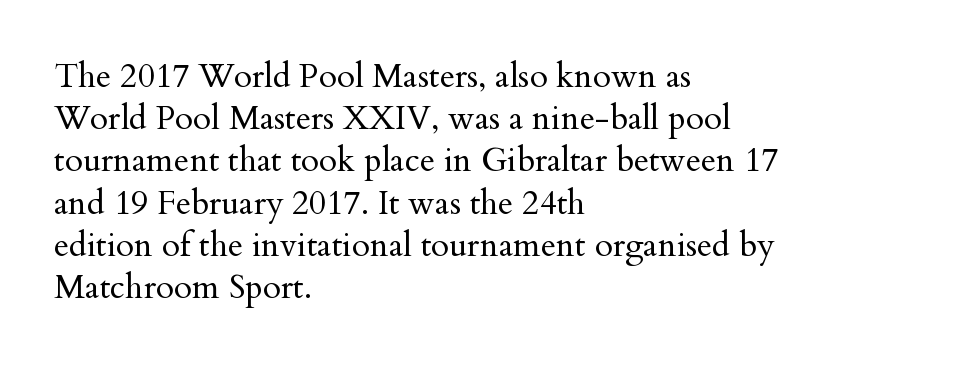
{"serif": "yes", "italic": "no", "bold": "no", "weight": "regular", "width": "normal", "stroke_contrast": "medium", "x_height": "small", "monospaced": "no", "underline": "no", "align": "left", "line_spacing": "normal", "line_spacing_ratio": 1.28, "letter_spacing": "normal", "letter_spacing_em": 0.0, "glyph_px": 33}
